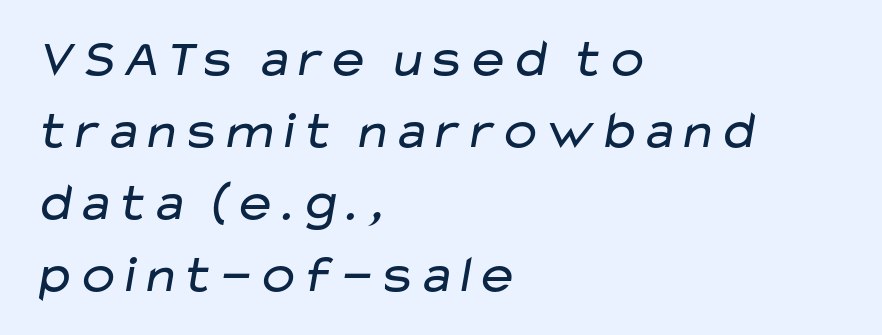
Q: Is the text bold? A: No.
Q: Is the typeface a serif or a sans-serif typeface? A: Sans-serif.
Q: Is the text underlined? A: No.
Q: How is the paragraph aligned? A: Left-aligned.
Q: Is the spacing between letters normal or unusually wide? A: Normal.
Q: Is the spacing between lines tight, normal or loose? A: Normal.
Q: Width (condensed, normal, or wide)? A: Wide.
Q: Stroke contrast? A: Low.
Q: x-height? A: Medium.
Q: Monospaced? A: No.
